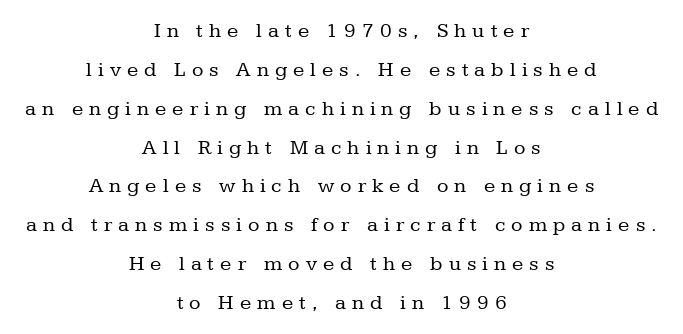
The image shows 21 px text type, upright; set centered, line spacing 1.85x, unusually wide letter spacing (+0.29 em), not underlined.
